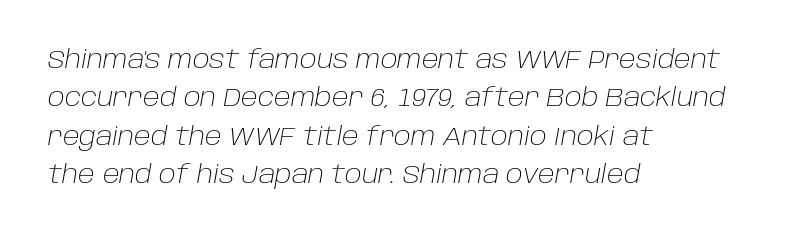
The gaps between neighbouring characters are ordinary and unremarkable. Line starts are locked; line ends wander. Vertical spacing — default. The whole block is typeset with a tilt.
